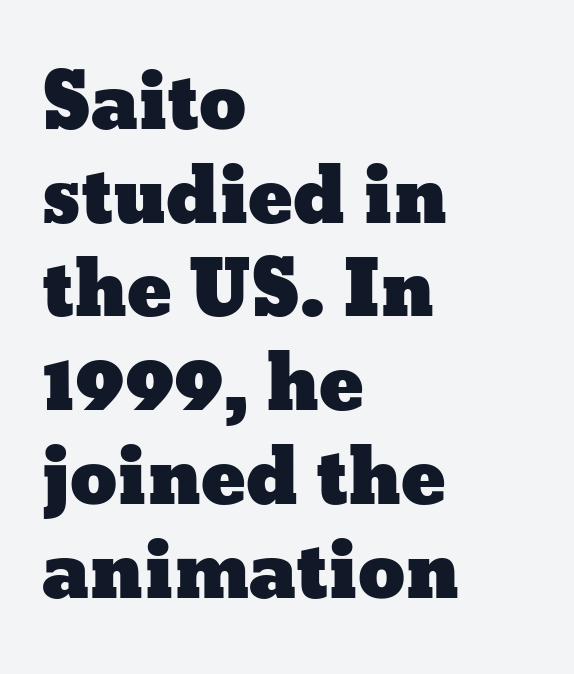
{"italic": "no", "width": "wide", "stroke_contrast": "low", "x_height": "medium", "monospaced": "no", "underline": "no", "align": "left", "line_spacing": "normal", "line_spacing_ratio": 1.25, "letter_spacing": "normal", "letter_spacing_em": 0.0, "glyph_px": 75}
